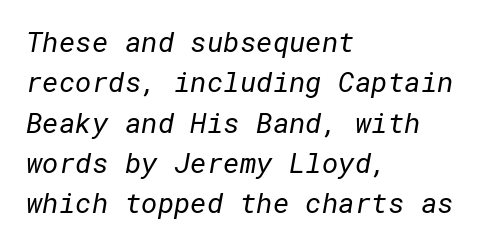
In terms of leading, this rendering sits right in the middle. Grotesque or geometric, the face here clearly has no serifs. The rag falls on the right side of this text block. Underlining? Definitely not there. This rendering leaves character spacing at its baseline value. Letters have the restrained weight of plain body copy at most.
